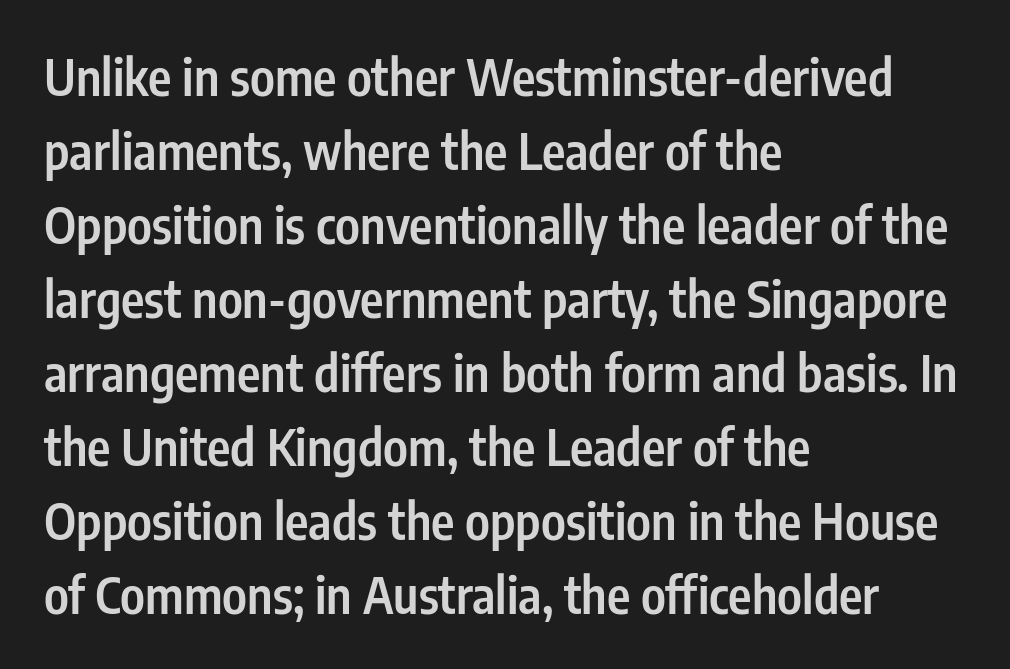
Q: Is the text bold? A: Semi-bold.
Q: Is the text italic (slanted)? A: No, it is upright.
Q: Is the typeface a serif or a sans-serif typeface? A: Sans-serif.
Q: Is the text underlined? A: No.
Q: How is the paragraph aligned? A: Left-aligned.
Q: Is the spacing between letters normal or unusually wide? A: Normal.
Q: Is the spacing between lines tight, normal or loose? A: Normal.
Q: Width (condensed, normal, or wide)? A: Condensed.
Q: Stroke contrast? A: Low.
Q: x-height? A: Medium.
Q: Monospaced? A: No.
